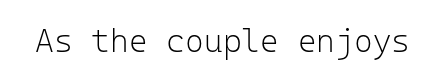
Q: Is the text bold? A: No.
Q: Is the text italic (slanted)? A: No, it is upright.
Q: Is the typeface a serif or a sans-serif typeface? A: Sans-serif.
Q: Is the text underlined? A: No.
Q: Is the spacing between letters normal or unusually wide? A: Normal.
Q: Width (condensed, normal, or wide)? A: Normal.
Q: Stroke contrast? A: Low.
Q: x-height? A: Medium.
Q: Monospaced? A: Yes.
